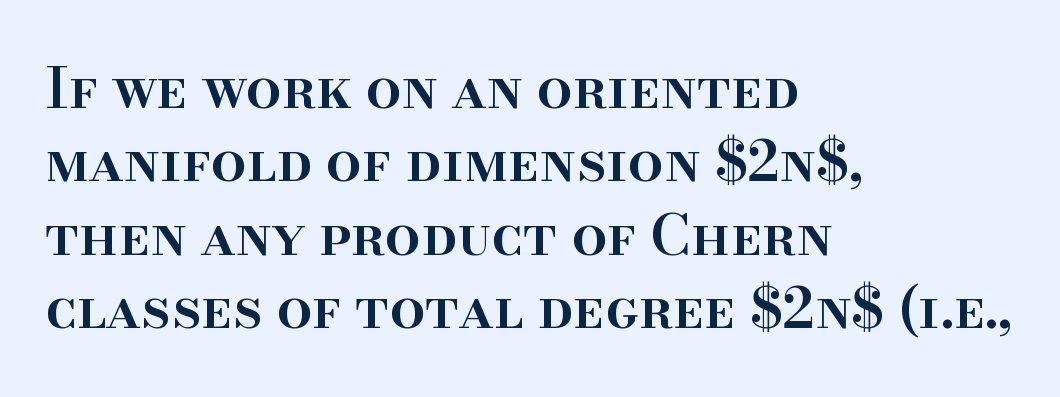
The glyphs in this specimen are seriffed. The passage shown is semibold, sitting just below true bold. Has an underline been added? It has not. A typesetter would call this proportional, since set widths differ per character. Every character sits straight up, as roman type does.
